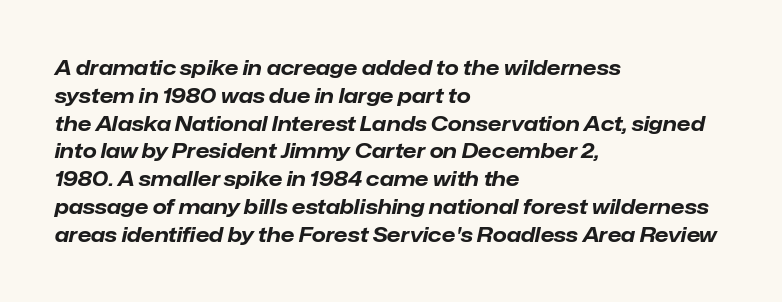
The specimen reads as italic at a glance. The characters look thick and weighty, a clear bold. Is the block centered? No — it sits flush against the left margin. Rule under the text: the space is simply empty. Notice how descenders clear the ascenders below comfortably — that's standard leading.
